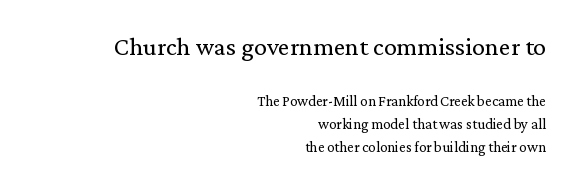
These lines sit exactly where default settings would place them. Size hierarchy here favors the leading block over the trailing one. Weight: regular or lighter. Reading down the block, your eye finds every line finishing at a fixed right position. The gap between lines stays unmarked. It's the straight-up-and-down kind of type.
